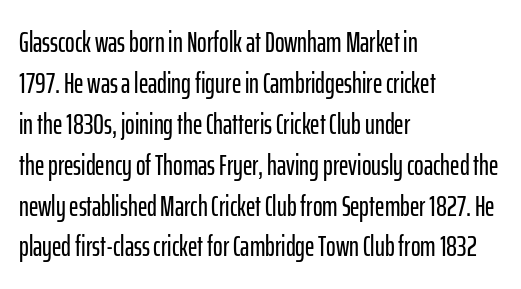
Q: Is the text italic (slanted)? A: No, it is upright.
Q: Is the typeface a serif or a sans-serif typeface? A: Sans-serif.
Q: Is the text underlined? A: No.
Q: How is the paragraph aligned? A: Left-aligned.
Q: Is the spacing between letters normal or unusually wide? A: Normal.
Q: Is the spacing between lines tight, normal or loose? A: Normal.
Q: Width (condensed, normal, or wide)? A: Condensed.
Q: Stroke contrast? A: Low.
Q: x-height? A: Medium.
Q: Monospaced? A: No.
